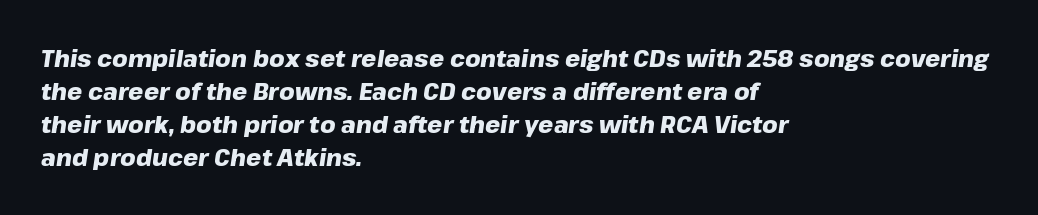
{"italic": "yes", "lean": "right", "slant_degrees": 8, "bold": "yes", "underline": "no", "align": "left", "line_spacing": "normal", "line_spacing_ratio": 1.38, "letter_spacing": "normal", "letter_spacing_em": 0.0, "glyph_px": 24}
